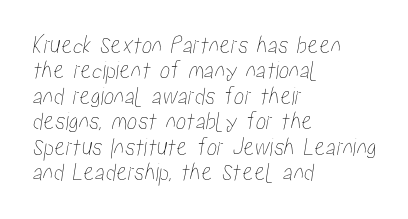
The image shows 26 px text type; set left-aligned, tight line spacing (0.98x), normal letter spacing, not underlined.
